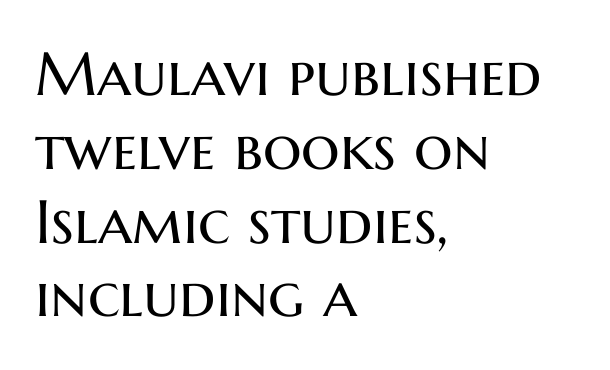
Q: Is the text bold? A: No.
Q: Is the text italic (slanted)? A: No, it is upright.
Q: Is the typeface a serif or a sans-serif typeface? A: Sans-serif.
Q: Is the text underlined? A: No.
Q: How is the paragraph aligned? A: Left-aligned.
Q: Is the spacing between letters normal or unusually wide? A: Normal.
Q: Width (condensed, normal, or wide)? A: Normal.
Q: Stroke contrast? A: Medium.
Q: x-height? A: Medium.
Q: Monospaced? A: No.
